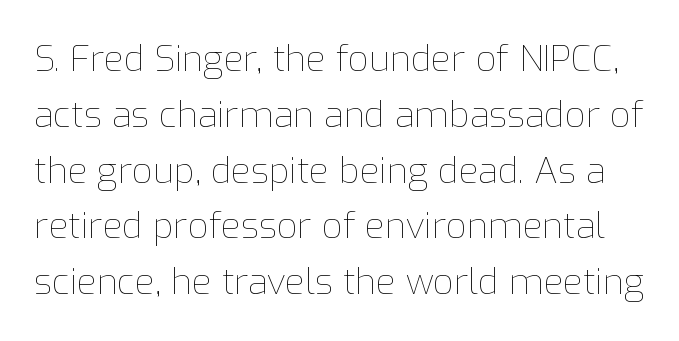
{"italic": "no", "bold": "no", "weight": "thin", "width": "normal", "stroke_contrast": "low", "x_height": "medium", "monospaced": "no", "underline": "no", "line_spacing": "normal", "line_spacing_ratio": 1.55, "letter_spacing": "normal", "letter_spacing_em": 0.0, "glyph_px": 36}
